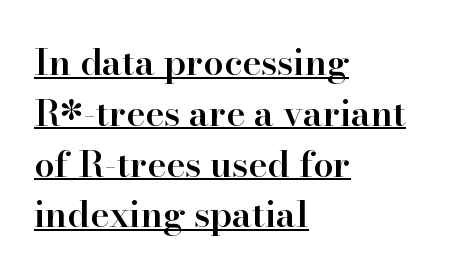
The image shows 36 px semibold serif type, upright; set left-aligned, normal line spacing (1.41x), normal letter spacing, underlined; high stroke contrast and a small x-height.
